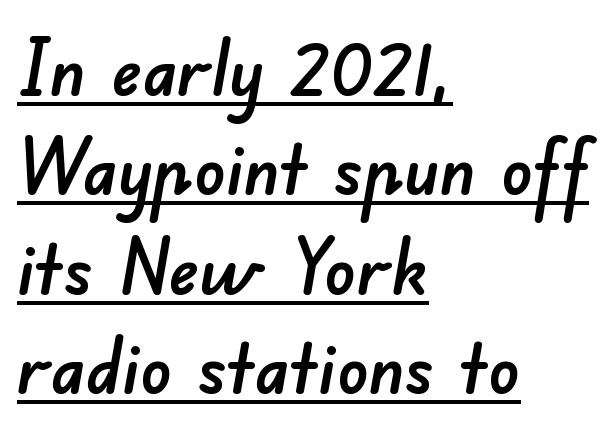
These lines stack with their left ends in a neat column. A normal amount of white space separates one row of letters from the next. A typesetter would call this zero additional tracking. The rendering uses the underline text-decoration. The passage shown is typed in a proportional face where columns would drift. Typographically, this falls in the sans-serif category.
